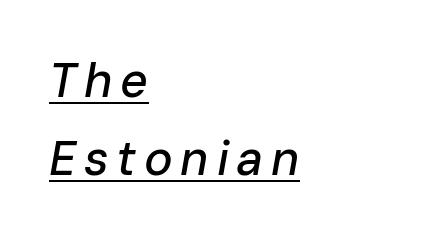
{"italic": "yes", "lean": "right", "slant_degrees": 10, "width": "normal", "stroke_contrast": "low", "x_height": "medium", "monospaced": "no", "underline": "yes", "align": "left", "line_spacing": "normal", "line_spacing_ratio": 1.62, "glyph_px": 48}
